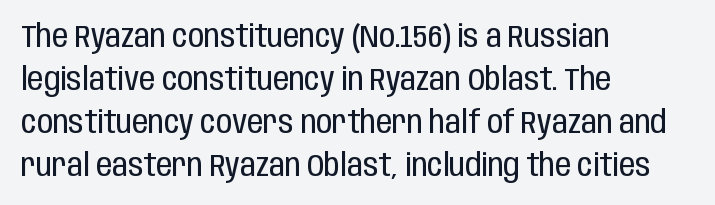
The image shows 32 px regular-weight, condensed sans-serif type, upright; set left-aligned, normal line spacing (1.34x), normal letter spacing, not underlined; low stroke contrast and a large x-height.
